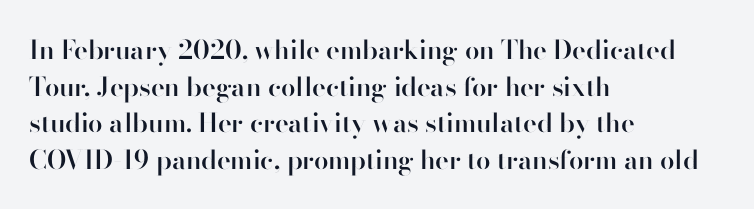
{"italic": "no", "bold": "semi", "underline": "no", "align": "left", "line_spacing": "normal", "line_spacing_ratio": 1.41, "letter_spacing": "normal", "letter_spacing_em": 0.0, "glyph_px": 26}
